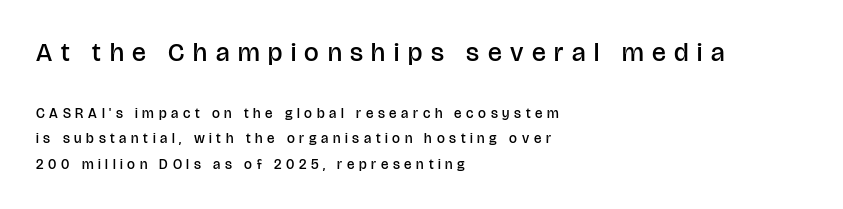
Plain, unruled lines of type. Notice the strokes are somewhat thickened but not fully heavy: this is a semibold. Visually, the top section dominates because its glyphs are scaled up. Where is the straight margin? On the left. The letterforms stand isolated, each surrounded by extra space.
